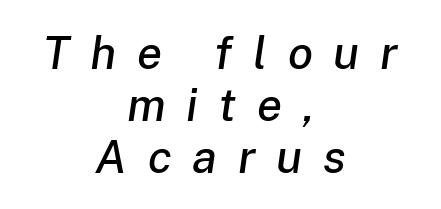
Vertically, the passage feels compressed, each row crowding the next. Each line is balanced around a shared central axis. The rendering uses natural spacing where letterforms have individual widths. The rendering inserts visible extra space after every character. A clean baseline with only descenders dipping below it. The axis of the letterforms is tilted away from vertical.
